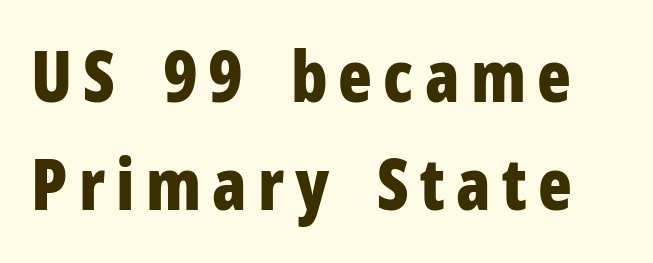
The image shows 70 px bold, condensed sans-serif type, upright; set normal line spacing (1.55x), not underlined; low stroke contrast and a medium x-height.
